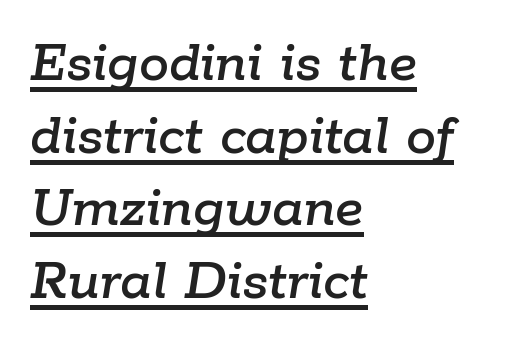
The typesetter chose a ragged-right arrangement here. Tracking here is standard; glyphs follow each other at the usual distance. These lines are rendered in a variable-pitch font. A baseline rule has been typeset under these characters.
